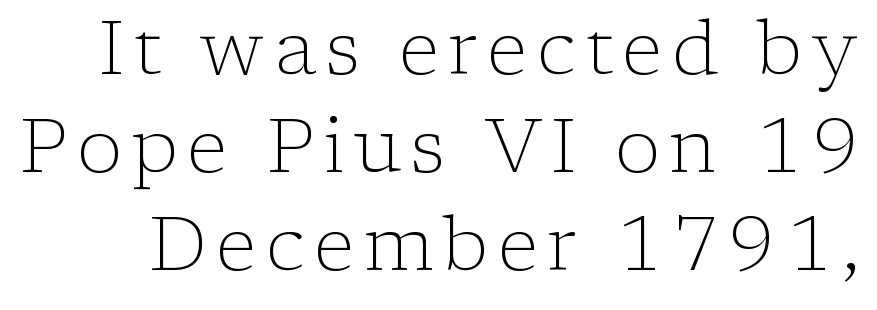
The image shows 76 px light serif type, upright; set normal line spacing (1.29x), not underlined; low stroke contrast and a medium x-height.
